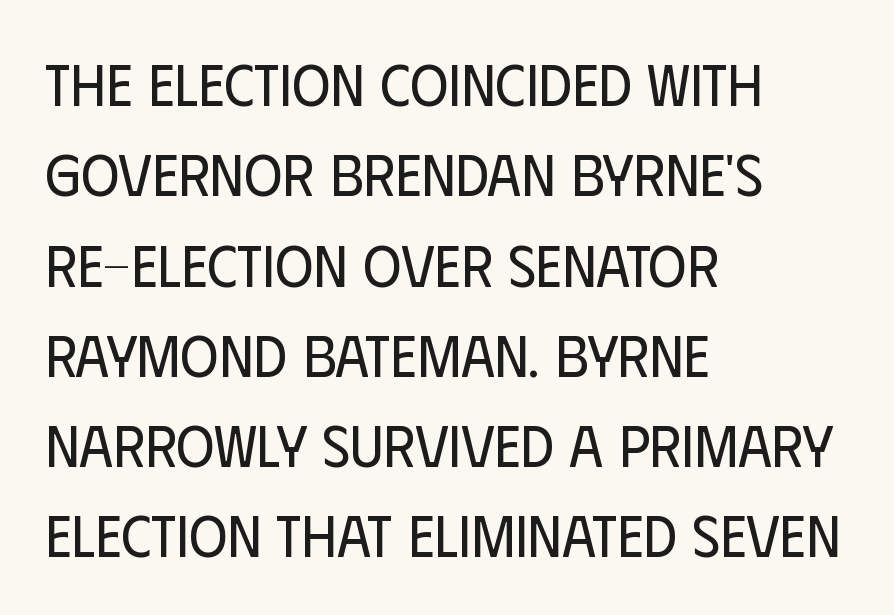
The image shows 59 px regular-weight, condensed sans-serif type, upright; set left-aligned, normal line spacing (1.53x), normal letter spacing, not underlined; low stroke contrast and a large x-height.
